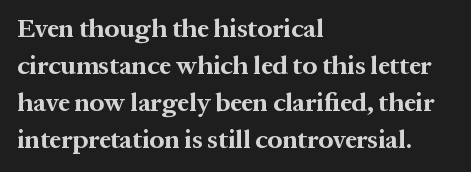
{"italic": "no", "bold": "yes", "underline": "no", "align": "left", "line_spacing": "normal", "line_spacing_ratio": 1.42, "letter_spacing": "normal", "letter_spacing_em": 0.0, "glyph_px": 26}
